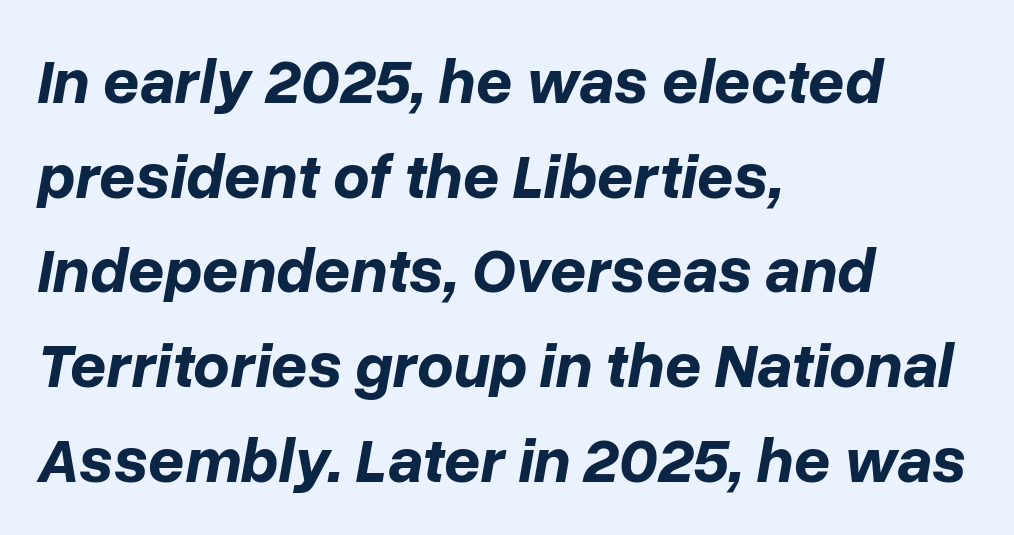
Q: Is the text bold? A: Yes.
Q: Is the text italic (slanted)? A: Yes, it leans right by about 10 degrees.
Q: Is the text underlined? A: No.
Q: How is the paragraph aligned? A: Left-aligned.
Q: Is the spacing between letters normal or unusually wide? A: Normal.
Q: Is the spacing between lines tight, normal or loose? A: Normal.
Q: Width (condensed, normal, or wide)? A: Normal.
Q: Stroke contrast? A: Low.
Q: x-height? A: Medium.
Q: Monospaced? A: No.
